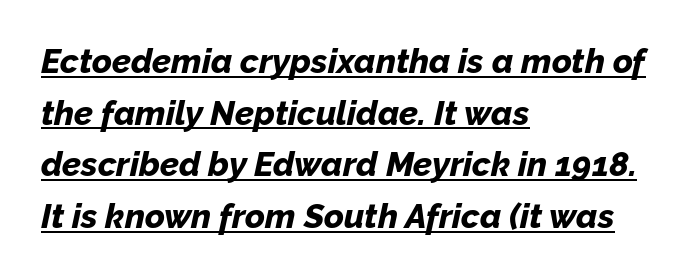
The image shows 34 px bold type, italic (leaning right); set left-aligned, normal line spacing (1.52x), normal letter spacing, underlined; low stroke contrast and a medium x-height.
